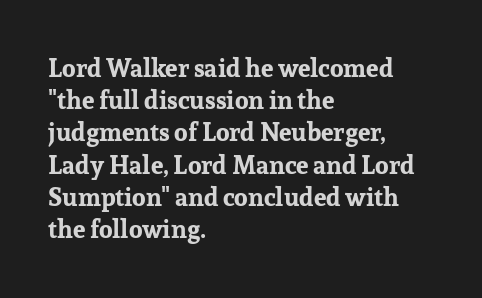
The image shows 25 px bold type, upright; set left-aligned, normal line spacing (1.29x), normal letter spacing, not underlined.
